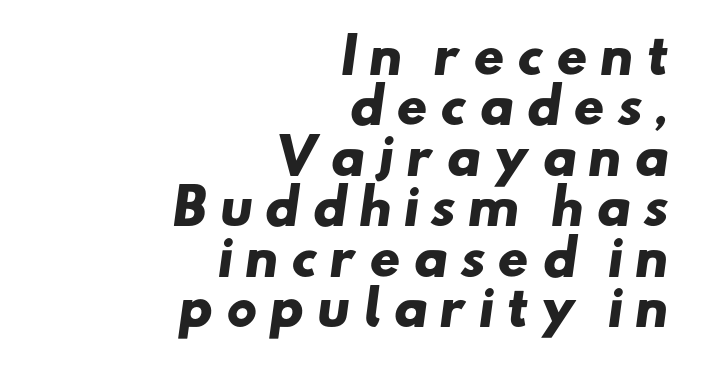
Nobody drew a line under any word here. Spacing verdict: proportional, widths tailored to each character. The face used here is rendered with a markedly widened letterfit. The leading is snug, giving the passage a crowded texture.
